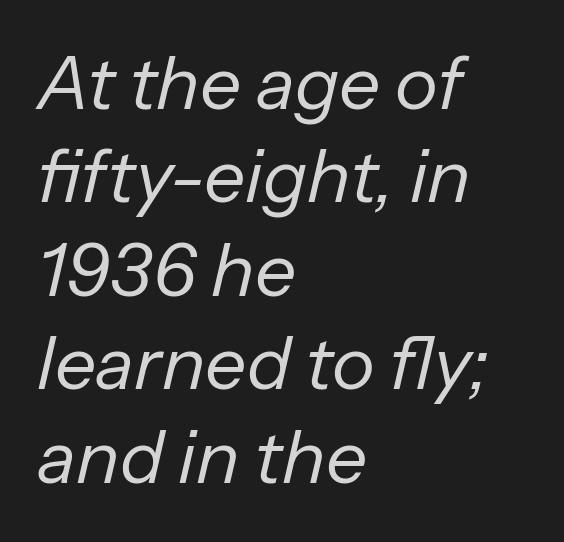
{"italic": "yes", "lean": "right", "slant_degrees": 13, "bold": "no", "weight": "regular", "width": "normal", "stroke_contrast": "low", "x_height": "medium", "monospaced": "no", "underline": "no", "align": "left", "line_spacing": "normal", "line_spacing_ratio": 1.28, "letter_spacing": "normal", "letter_spacing_em": 0.0, "glyph_px": 73}
